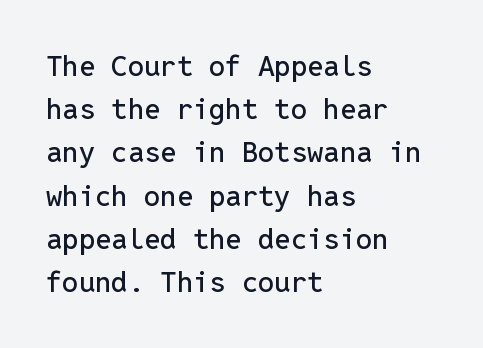
The image shows 29 px sans-serif type, upright, monospaced; set left-aligned, normal line spacing (1.49x), normal letter spacing, not underlined; low stroke contrast and a medium x-height.
